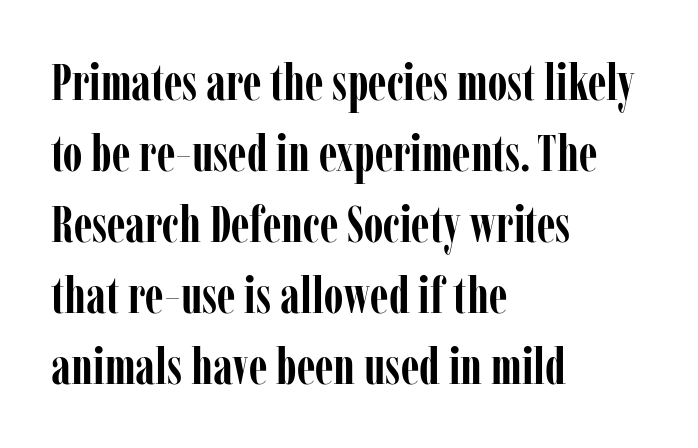
The font is running at its bold setting. Quick note: interline space is typical. These lines are composed in type with serifs. Look at the tracking — it's just the regular setting, nothing added. A typesetter would call this proportional, since set widths differ per character.
